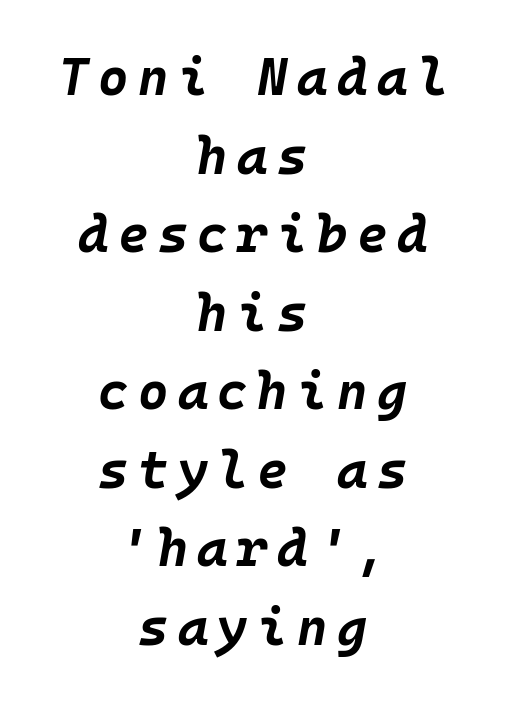
The image shows 52 px bold type, italic (leaning right), monospaced; set centered, normal line spacing (1.51x), not underlined; low stroke contrast and a large x-height.
